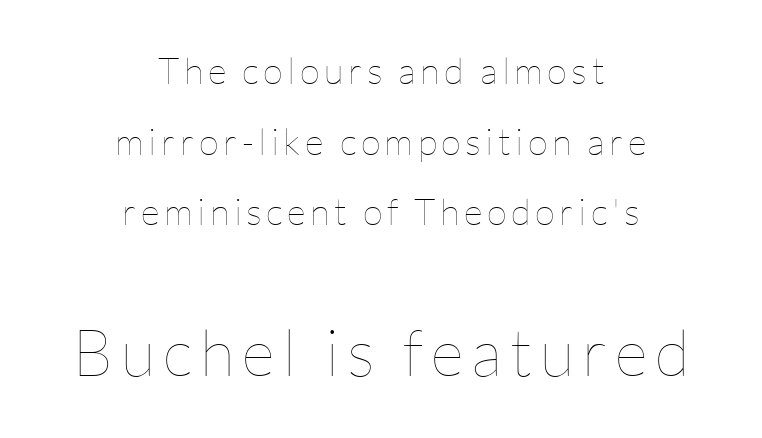
Successive baselines arrive slowly, with a big drop between each. Is this a heavy cut? Hardly; it is regular or lighter. The passage shown is typed in a proportional face where columns would drift. This is roman type, the default non-slanted kind. Where is the straight margin? There isn't one; the lines are centered. Descenders are the only things crossing below the line.
